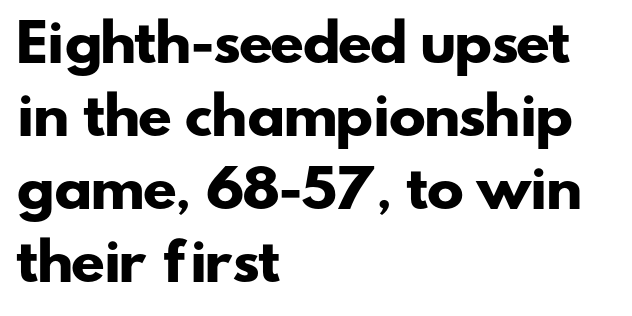
{"serif": "no", "bold": "yes", "weight": "heavy", "width": "wide", "stroke_contrast": "low", "x_height": "small", "monospaced": "no", "underline": "no", "align": "left", "line_spacing": "normal", "line_spacing_ratio": 1.46, "letter_spacing": "normal", "letter_spacing_em": 0.0, "glyph_px": 50}
